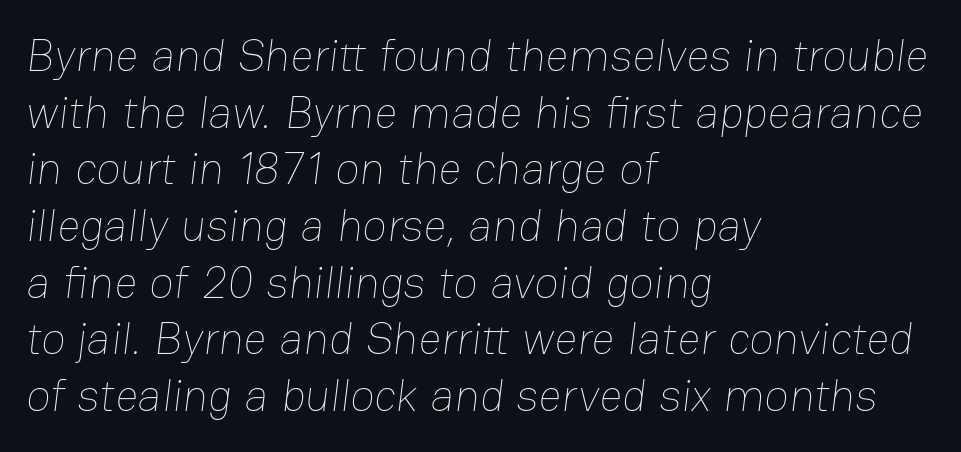
The image shows 45 px thin type; set left-aligned, normal line spacing (1.26x), normal letter spacing, not underlined; low stroke contrast and a medium x-height.
